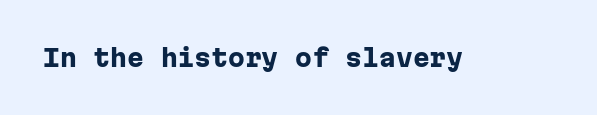
Q: Is the text bold? A: Yes.
Q: Is the text italic (slanted)? A: No, it is upright.
Q: Is the text underlined? A: No.
Q: Is the spacing between letters normal or unusually wide? A: Normal.
